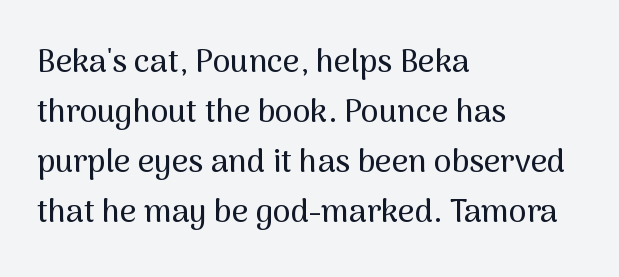
Q: Is the text italic (slanted)? A: No, it is upright.
Q: Is the typeface a serif or a sans-serif typeface? A: Sans-serif.
Q: Is the text underlined? A: No.
Q: How is the paragraph aligned? A: Left-aligned.
Q: Is the spacing between letters normal or unusually wide? A: Normal.
Q: Is the spacing between lines tight, normal or loose? A: Normal.
Q: Width (condensed, normal, or wide)? A: Normal.
Q: Stroke contrast? A: Medium.
Q: x-height? A: Medium.
Q: Monospaced? A: No.
